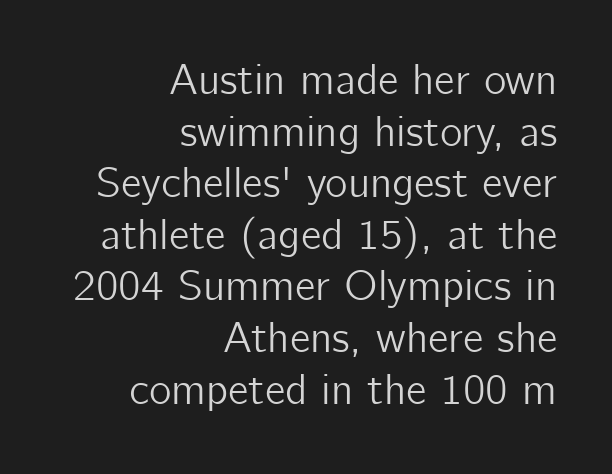
The image shows 43 px sans-serif type, upright; set right-aligned, line spacing 1.2x, normal letter spacing, not underlined; low stroke contrast and a medium x-height.
